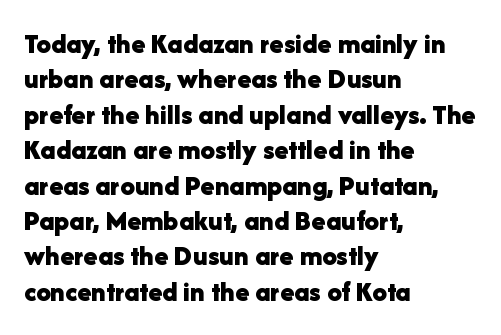
Character widths vary here, with narrow letters taking less room than wide ones. This rendering features lettering with no underline. Short note: letters normally spaced. This sample is left-justified, so line endings fall wherever the words run out.
